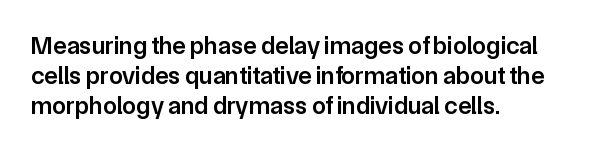
{"italic": "no", "bold": "semi", "underline": "no", "align": "left", "line_spacing_ratio": 1.21, "letter_spacing": "normal", "letter_spacing_em": 0.0, "glyph_px": 25}
